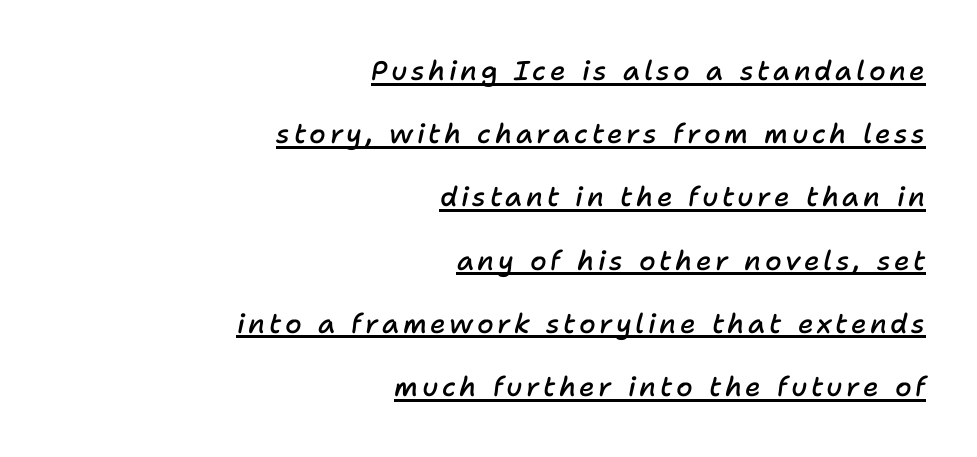
Q: Is the text bold? A: Semi-bold.
Q: Is the text italic (slanted)? A: Yes, it leans right by about 11 degrees.
Q: Is the text underlined? A: Yes.
Q: How is the paragraph aligned? A: Right-aligned.
Q: Is the spacing between lines tight, normal or loose? A: Loose.
